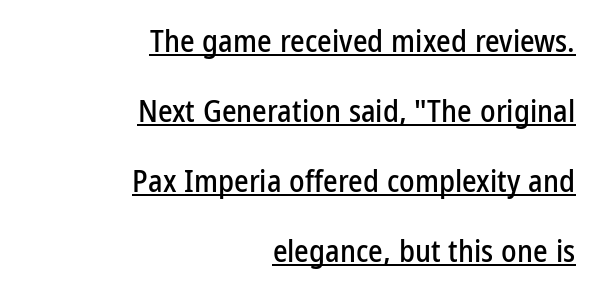
The image shows 31 px condensed sans-serif type, upright; set right-aligned, loose line spacing (2.26x), normal letter spacing, underlined; low stroke contrast and a medium x-height.
